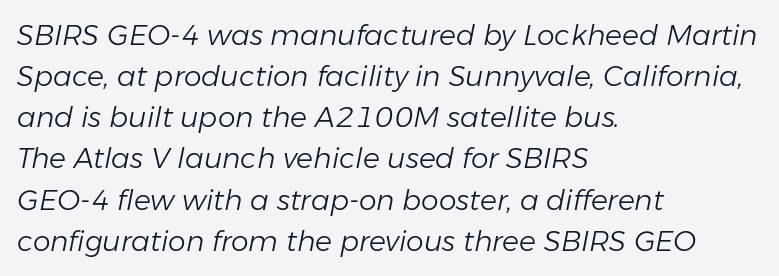
Q: Is the text bold? A: No.
Q: Is the text italic (slanted)? A: Yes, it leans right by about 11 degrees.
Q: Is the text underlined? A: No.
Q: How is the paragraph aligned? A: Left-aligned.
Q: Is the spacing between letters normal or unusually wide? A: Normal.
Q: Is the spacing between lines tight, normal or loose? A: Normal.
Q: Width (condensed, normal, or wide)? A: Normal.
Q: Stroke contrast? A: Low.
Q: x-height? A: Medium.
Q: Monospaced? A: No.
